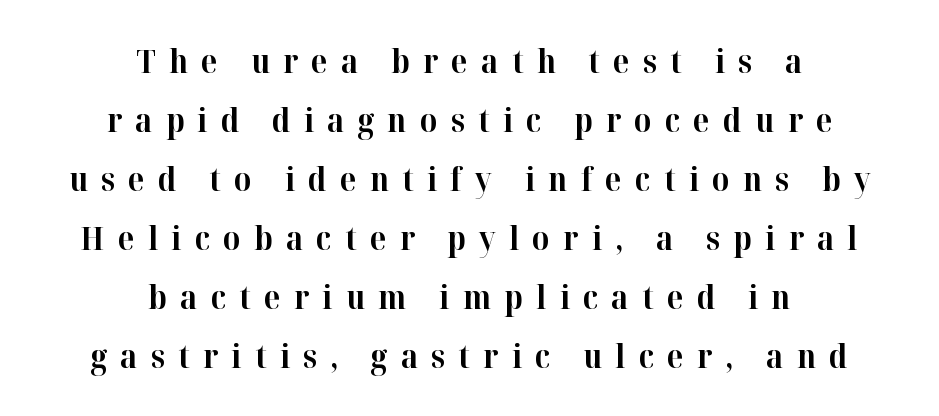
Q: Is the text bold? A: Yes.
Q: Is the text italic (slanted)? A: No, it is upright.
Q: Is the typeface a serif or a sans-serif typeface? A: Serif.
Q: Is the text underlined? A: No.
Q: How is the paragraph aligned? A: Centered.
Q: Is the spacing between letters normal or unusually wide? A: Unusually wide.
Q: Width (condensed, normal, or wide)? A: Normal.
Q: Stroke contrast? A: High.
Q: x-height? A: Medium.
Q: Monospaced? A: No.
